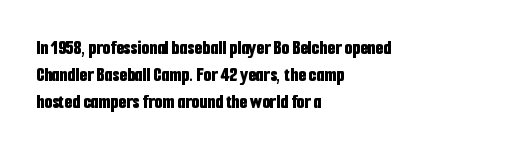
Q: Is the text bold? A: Yes.
Q: Is the text italic (slanted)? A: No, it is upright.
Q: Is the text underlined? A: No.
Q: How is the paragraph aligned? A: Left-aligned.
Q: Is the spacing between letters normal or unusually wide? A: Normal.
Q: Is the spacing between lines tight, normal or loose? A: Normal.
